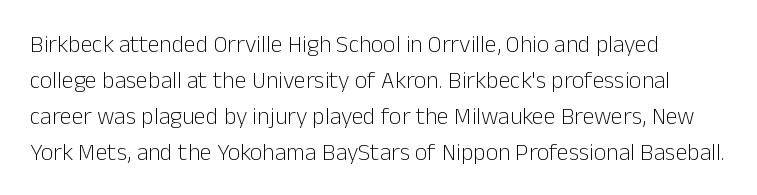
Q: Is the text bold? A: No.
Q: Is the text italic (slanted)? A: No, it is upright.
Q: Is the text underlined? A: No.
Q: Is the spacing between letters normal or unusually wide? A: Normal.
Q: Is the spacing between lines tight, normal or loose? A: Normal.
